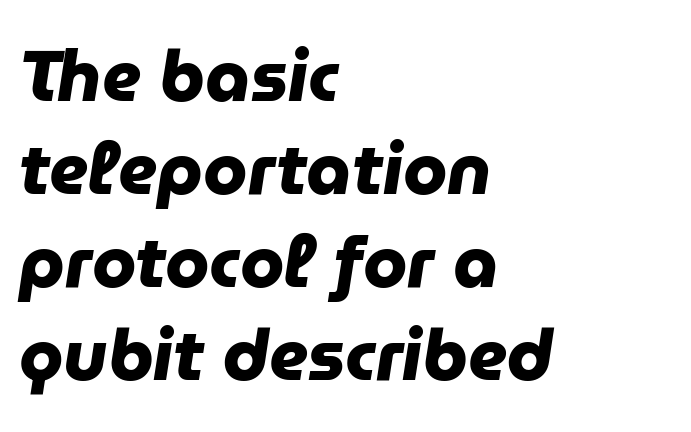
{"serif": "no", "bold": "yes", "weight": "heavy", "width": "normal", "stroke_contrast": "low", "x_height": "medium", "monospaced": "no", "underline": "no", "align": "left", "line_spacing": "normal", "line_spacing_ratio": 1.31, "letter_spacing": "normal", "letter_spacing_em": 0.0, "glyph_px": 71}
